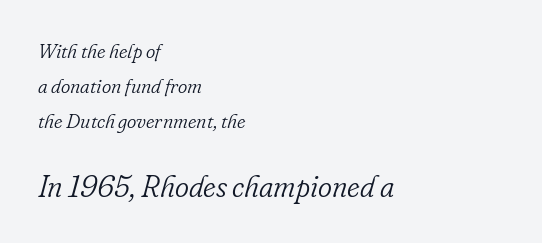
Q: Is the text bold? A: No.
Q: Is the text italic (slanted)? A: Yes, it leans right by about 16 degrees.
Q: Is the typeface a serif or a sans-serif typeface? A: Serif.
Q: Is the text underlined? A: No.
Q: How is the paragraph aligned? A: Left-aligned.
Q: Is the spacing between letters normal or unusually wide? A: Normal.
Q: Which block of text is set in a larger size, the first (top) or the second (bottom)? A: The second (bottom) one.
Q: Width (condensed, normal, or wide)? A: Normal.
Q: Stroke contrast? A: Low.
Q: x-height? A: Small.
Q: Monospaced? A: No.
